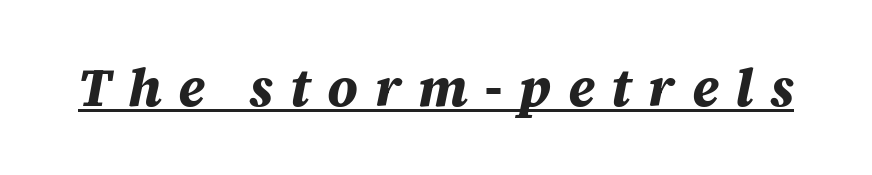
The typesetting leans heavy: a genuine bold. Students, observe the line beneath the letters — that is underlining. Compared with ordinary roman type, these characters are visibly tilted. The face used here is rendered with a markedly widened letterfit. You could not count columns in this text — the font is proportionally spaced.
